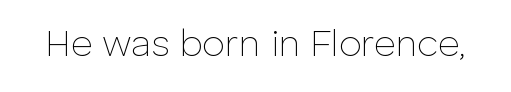
Q: Is the text bold? A: No.
Q: Is the text italic (slanted)? A: No, it is upright.
Q: Is the typeface a serif or a sans-serif typeface? A: Sans-serif.
Q: Is the text underlined? A: No.
Q: Is the spacing between letters normal or unusually wide? A: Normal.
Q: Width (condensed, normal, or wide)? A: Normal.
Q: Stroke contrast? A: Low.
Q: x-height? A: Medium.
Q: Monospaced? A: No.
